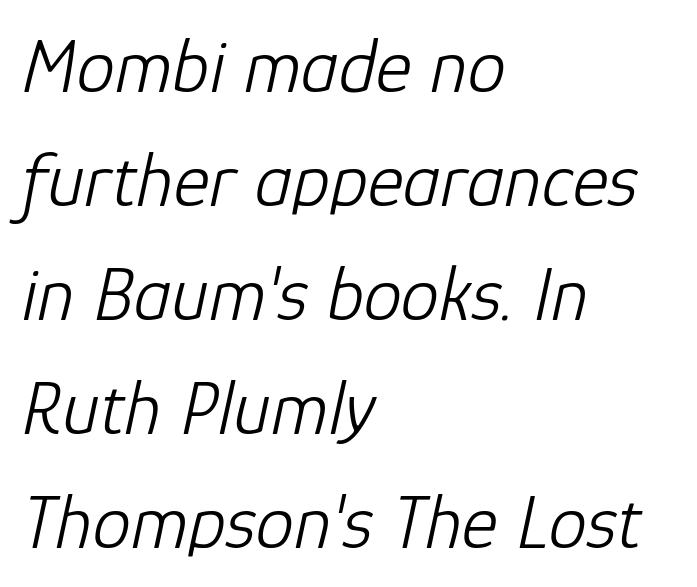
Q: Is the text bold? A: No.
Q: Is the text italic (slanted)? A: Yes, it leans right by about 12 degrees.
Q: Is the text underlined? A: No.
Q: How is the paragraph aligned? A: Left-aligned.
Q: Is the spacing between letters normal or unusually wide? A: Normal.
Q: Is the spacing between lines tight, normal or loose? A: Normal.
Q: Width (condensed, normal, or wide)? A: Normal.
Q: Stroke contrast? A: Low.
Q: x-height? A: Medium.
Q: Monospaced? A: No.
